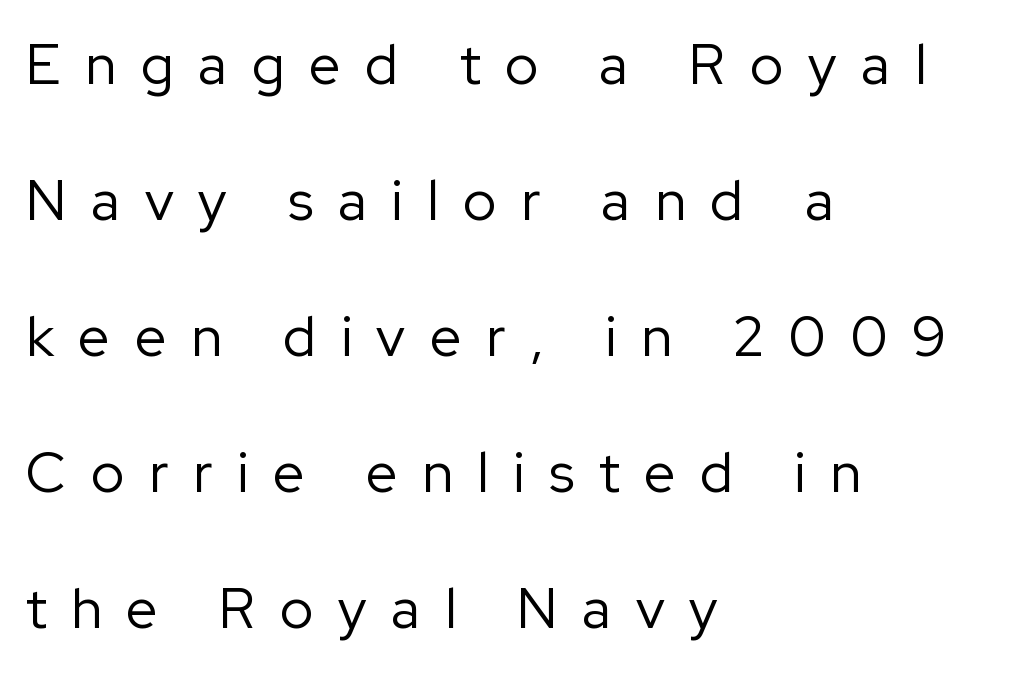
Q: Is the text bold? A: No.
Q: Is the text italic (slanted)? A: No, it is upright.
Q: Is the typeface a serif or a sans-serif typeface? A: Sans-serif.
Q: Is the text underlined? A: No.
Q: How is the paragraph aligned? A: Left-aligned.
Q: Is the spacing between letters normal or unusually wide? A: Unusually wide.
Q: Is the spacing between lines tight, normal or loose? A: Loose.
Q: Width (condensed, normal, or wide)? A: Normal.
Q: Stroke contrast? A: Low.
Q: x-height? A: Medium.
Q: Monospaced? A: No.
